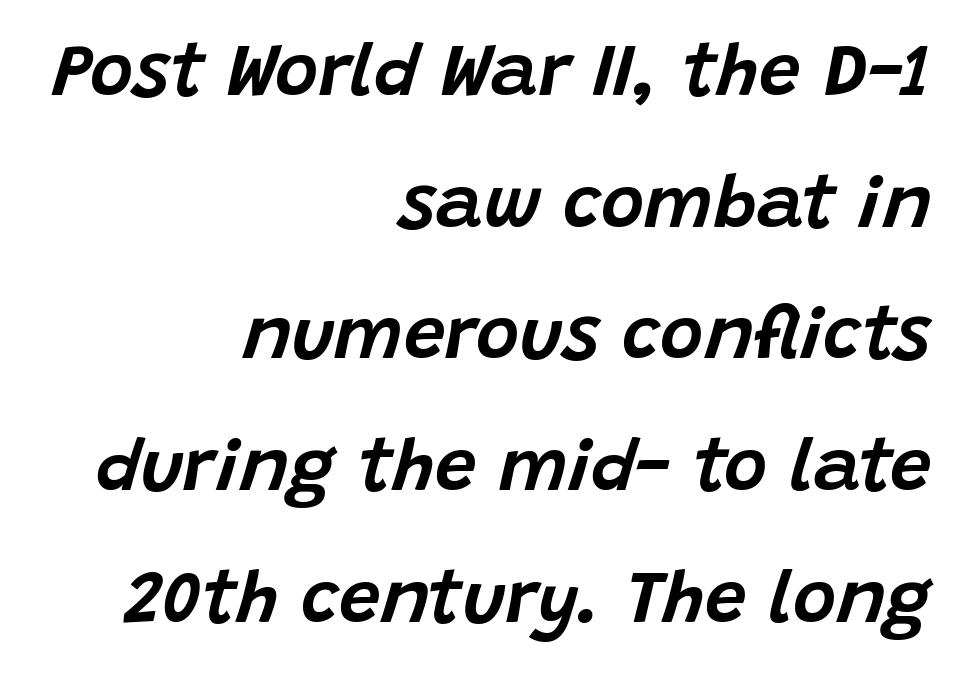
Q: Is the text italic (slanted)? A: Yes, it leans right by about 15 degrees.
Q: Is the text underlined? A: No.
Q: How is the paragraph aligned? A: Right-aligned.
Q: Is the spacing between letters normal or unusually wide? A: Normal.
Q: Width (condensed, normal, or wide)? A: Normal.
Q: Stroke contrast? A: Low.
Q: x-height? A: Large.
Q: Monospaced? A: No.
